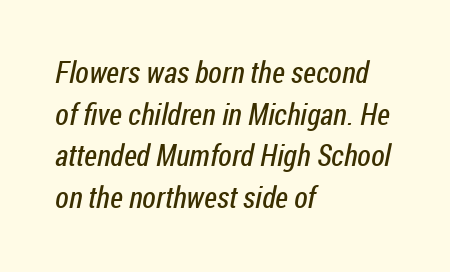
{"serif": "no", "bold": "no", "weight": "regular", "width": "condensed", "stroke_contrast": "low", "x_height": "medium", "monospaced": "no", "underline": "no", "align": "left", "line_spacing": "normal", "line_spacing_ratio": 1.39, "letter_spacing": "normal", "letter_spacing_em": 0.0, "glyph_px": 30}
